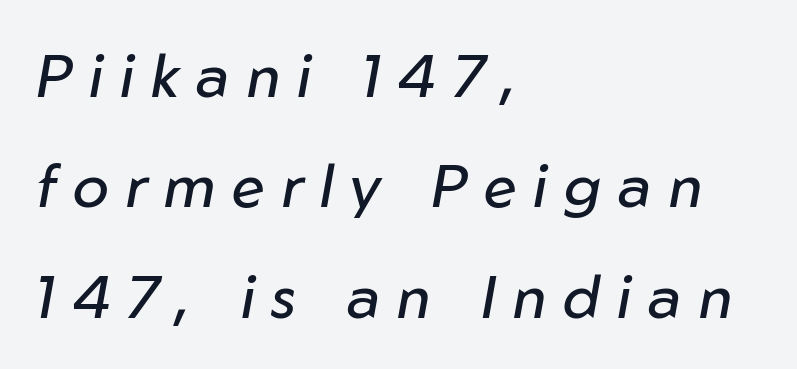
{"italic": "yes", "lean": "right", "slant_degrees": 10, "bold": "no", "weight": "regular", "width": "normal", "stroke_contrast": "low", "x_height": "medium", "monospaced": "no", "underline": "no", "align": "left", "line_spacing_ratio": 1.84, "letter_spacing": "wide", "letter_spacing_em": 0.28, "glyph_px": 60}
